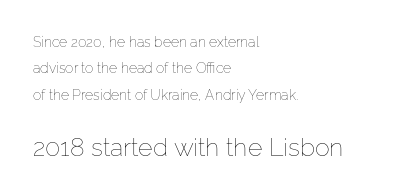
The image shows 25 px text type, upright; set left-aligned, line spacing 1.89x, normal letter spacing, not underlined; the second (bottom) block is 1.79x larger.
